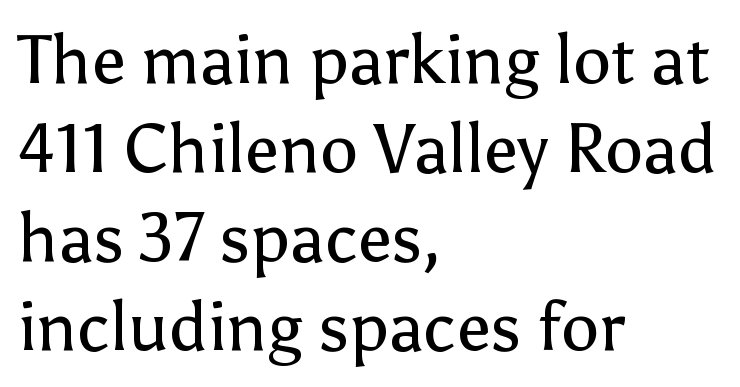
Q: Is the text bold? A: No.
Q: Is the text italic (slanted)? A: No, it is upright.
Q: Is the typeface a serif or a sans-serif typeface? A: Sans-serif.
Q: Is the text underlined? A: No.
Q: How is the paragraph aligned? A: Left-aligned.
Q: Is the spacing between letters normal or unusually wide? A: Normal.
Q: Is the spacing between lines tight, normal or loose? A: Normal.
Q: Width (condensed, normal, or wide)? A: Normal.
Q: Stroke contrast? A: Low.
Q: x-height? A: Medium.
Q: Monospaced? A: No.
